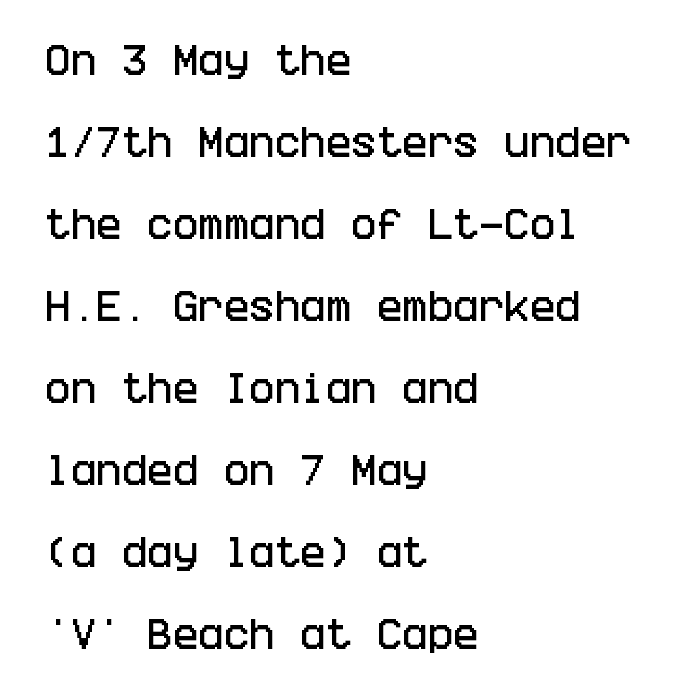
{"serif": "no", "italic": "no", "width": "condensed", "stroke_contrast": "low", "x_height": "large", "underline": "no", "align": "left", "line_spacing": "loose", "line_spacing_ratio": 2.41, "letter_spacing": "normal", "letter_spacing_em": 0.0, "glyph_px": 34}
